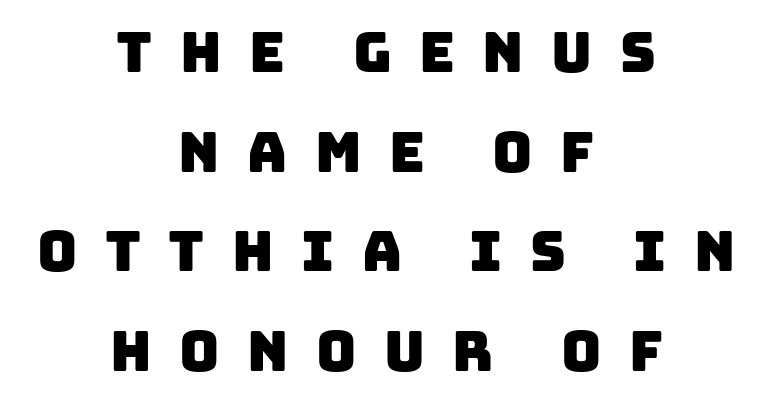
Letters rest on an invisible, unmarked baseline. Look at the bottom of the vertical strokes: they stop flat, with no serifs. Spacing between characters has been opened up far beyond the box default. This sample has the flowing, uneven cadence of proportional lettering. Every row of glyphs is offset so its center matches the block's center.
